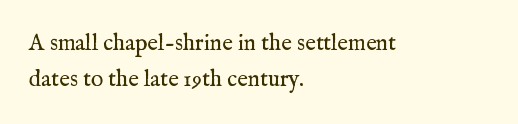
Q: Is the text bold? A: No.
Q: Is the text italic (slanted)? A: No, it is upright.
Q: Is the text underlined? A: No.
Q: How is the paragraph aligned? A: Left-aligned.
Q: Is the spacing between letters normal or unusually wide? A: Normal.
Q: Is the spacing between lines tight, normal or loose? A: Normal.
